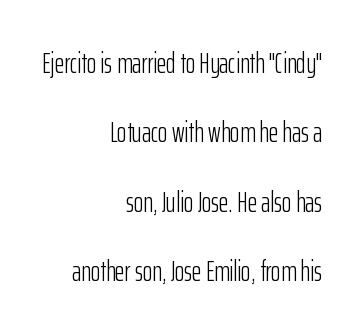
{"serif": "no", "italic": "no", "bold": "no", "weight": "light", "width": "condensed", "stroke_contrast": "low", "x_height": "medium", "monospaced": "no", "underline": "no", "align": "right", "line_spacing": "loose", "line_spacing_ratio": 2.39, "letter_spacing": "normal", "letter_spacing_em": 0.0, "glyph_px": 29}
